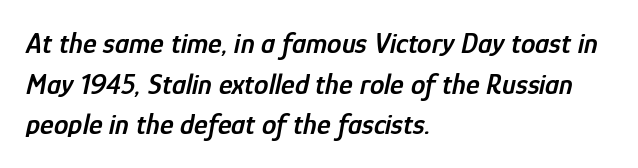
Observe the lean: these are italic letterforms. The gaps between neighbouring characters are ordinary and unremarkable. Note the varied advance widths — an 'i' is clearly narrower than an 'm'. Descender tails drop into unmarked territory. How would I describe the line gaps? Plain and ordinary. The rendering uses a semibold face; strokes are thickened but not to full bold.
